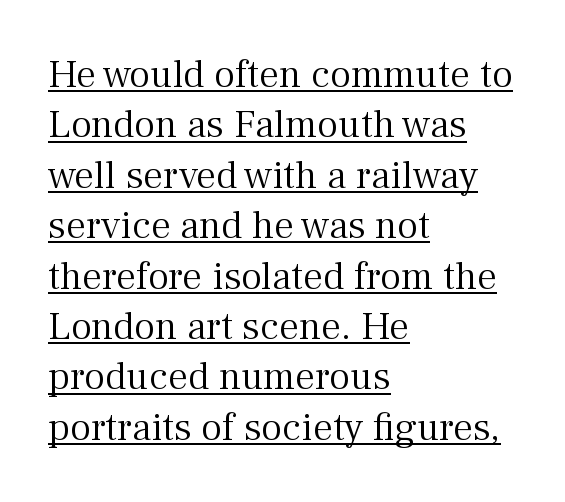
{"serif": "yes", "italic": "no", "bold": "no", "weight": "light", "width": "normal", "stroke_contrast": "medium", "x_height": "medium", "monospaced": "no", "underline": "yes", "align": "left", "line_spacing": "normal", "line_spacing_ratio": 1.26, "letter_spacing": "normal", "letter_spacing_em": 0.0, "glyph_px": 40}
